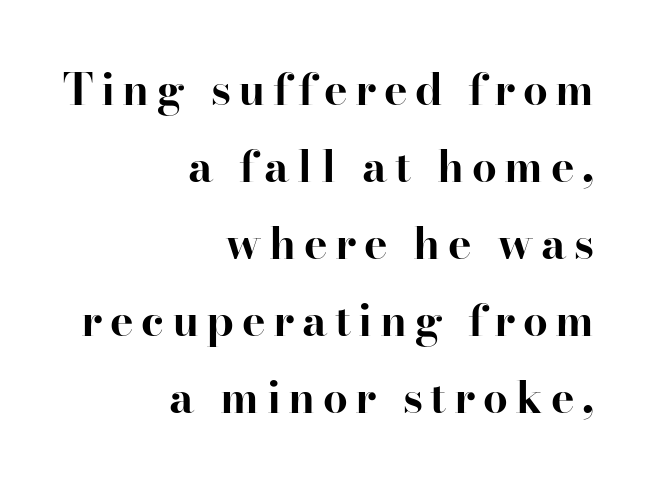
{"serif": "yes", "italic": "no", "bold": "yes", "weight": "bold", "width": "normal", "stroke_contrast": "high", "x_height": "small", "monospaced": "no", "underline": "no", "align": "right", "line_spacing_ratio": 1.75, "glyph_px": 44}
